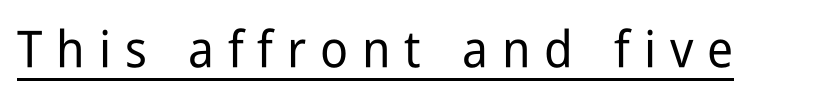
The image shows 51 px condensed sans-serif type, upright; set unusually wide letter spacing (+0.27 em), underlined; low stroke contrast and a medium x-height.
